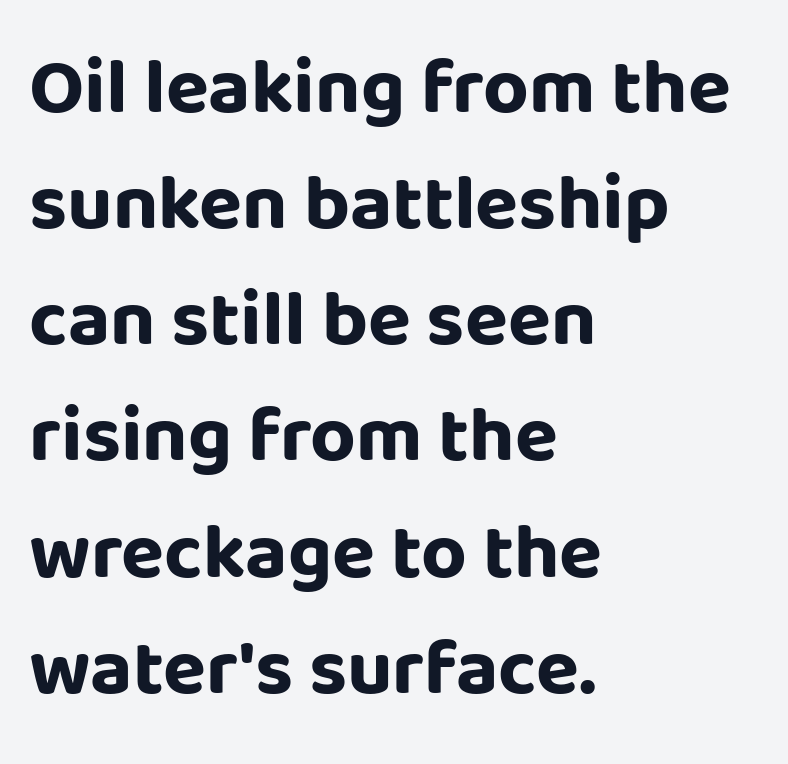
{"serif": "no", "italic": "no", "bold": "yes", "weight": "bold", "width": "normal", "stroke_contrast": "low", "x_height": "large", "monospaced": "no", "underline": "no", "align": "left", "line_spacing": "normal", "line_spacing_ratio": 1.47, "letter_spacing": "normal", "letter_spacing_em": 0.0, "glyph_px": 79}
